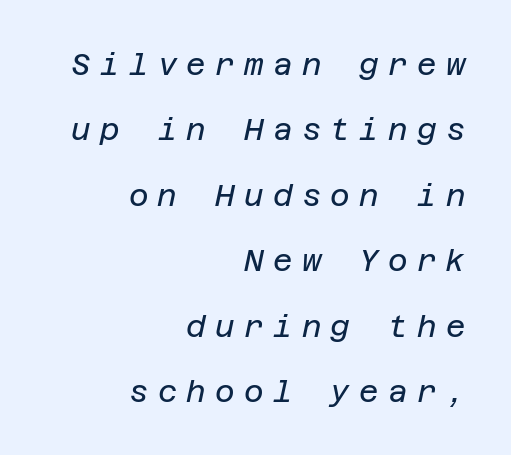
{"italic": "yes", "lean": "right", "slant_degrees": 12, "bold": "no", "weight": "regular", "width": "normal", "stroke_contrast": "low", "x_height": "large", "underline": "no", "align": "right", "line_spacing": "loose", "line_spacing_ratio": 2.18, "letter_spacing": "wide", "letter_spacing_em": 0.31, "glyph_px": 30}
